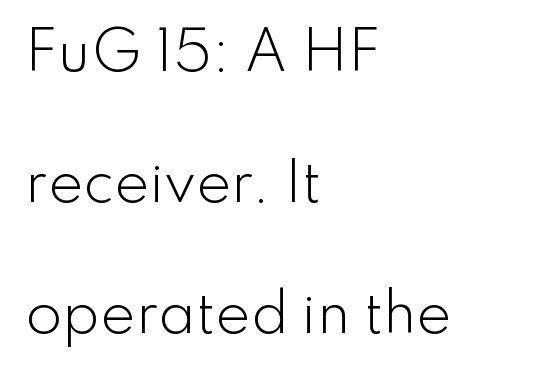
The image shows 53 px light sans-serif type, upright; set left-aligned, loose line spacing (2.47x), normal letter spacing, not underlined; low stroke contrast and a small x-height.
